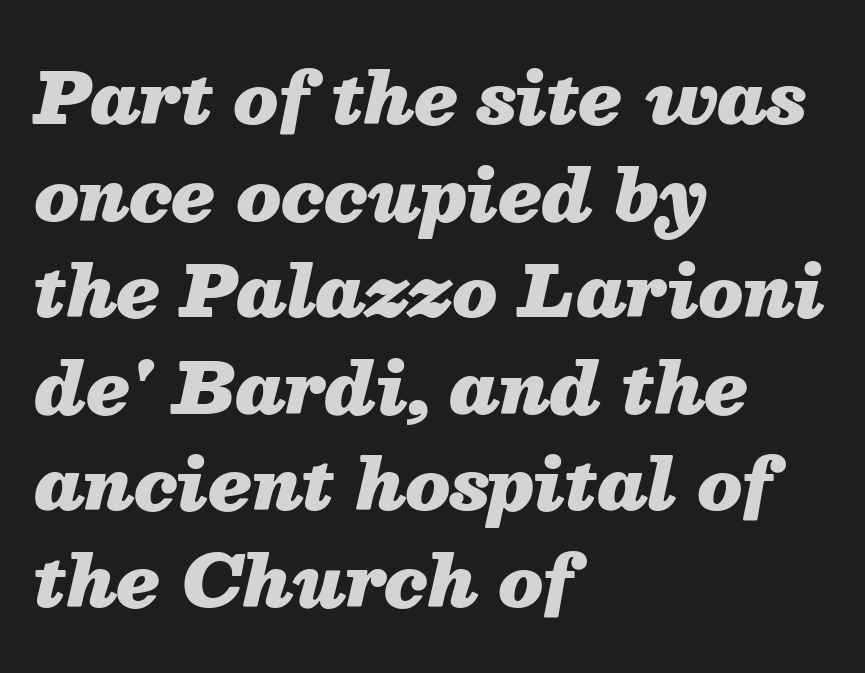
How would I describe the line gaps? Plain and ordinary. The glyphs are unaccompanied by any horizontal stroke below them. Every letter is thick-stroked: bold, no question. Does extra space separate the letters? No, they use regular spacing. A typesetter would call this proportional, since set widths differ per character. It's the slanting kind of type.
